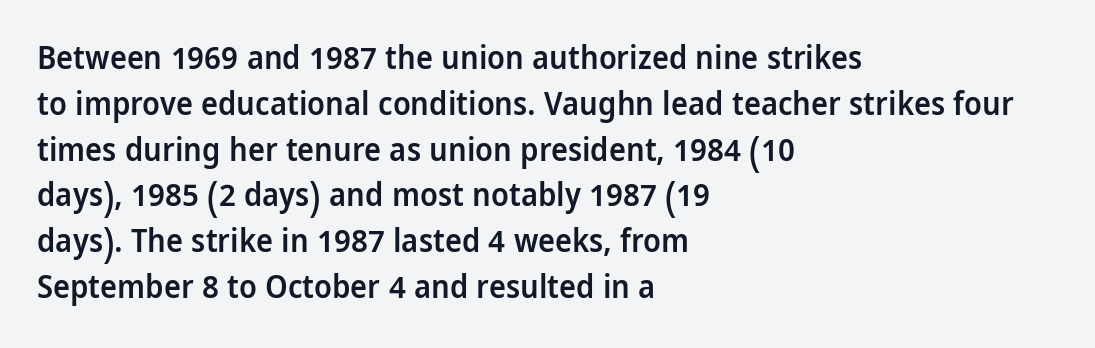
Q: Is the text bold? A: Semi-bold.
Q: Is the text italic (slanted)? A: No, it is upright.
Q: Is the typeface a serif or a sans-serif typeface? A: Sans-serif.
Q: Is the text underlined? A: No.
Q: How is the paragraph aligned? A: Left-aligned.
Q: Is the spacing between letters normal or unusually wide? A: Normal.
Q: Is the spacing between lines tight, normal or loose? A: Normal.
Q: Width (condensed, normal, or wide)? A: Condensed.
Q: Stroke contrast? A: Low.
Q: x-height? A: Large.
Q: Monospaced? A: No.
